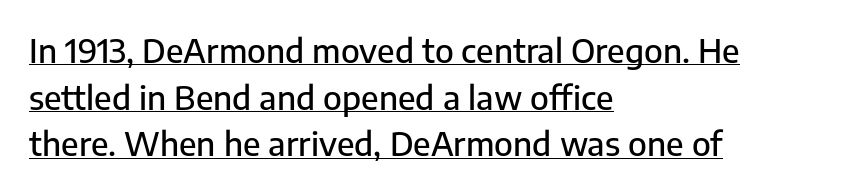
{"serif": "no", "italic": "no", "width": "normal", "stroke_contrast": "low", "x_height": "medium", "monospaced": "no", "underline": "yes", "align": "left", "line_spacing": "normal", "line_spacing_ratio": 1.41, "letter_spacing": "normal", "letter_spacing_em": 0.0, "glyph_px": 33}
